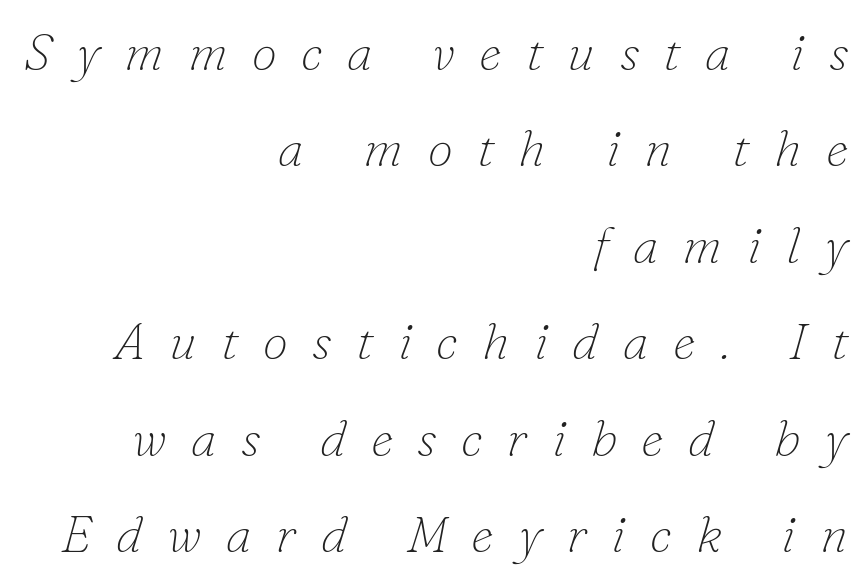
The image shows 51 px thin serif type, italic (leaning right); set right-aligned, line spacing 1.89x, unusually wide letter spacing (+0.48 em), not underlined; low stroke contrast and a small x-height.
